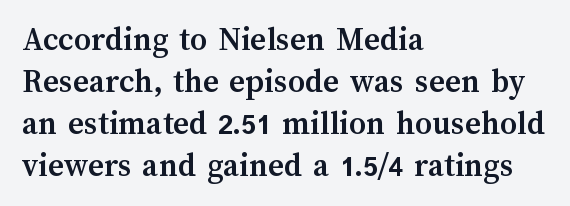
The horizontal fit of the characters is conventional and even. The setting favours the left margin, as ordinary paragraphs usually do. Letters rest on an invisible, unmarked baseline. In terms of weight, the rendering is a true, heavy bold. This sample uses an upright cut, with every glyph sitting square on the baseline.
